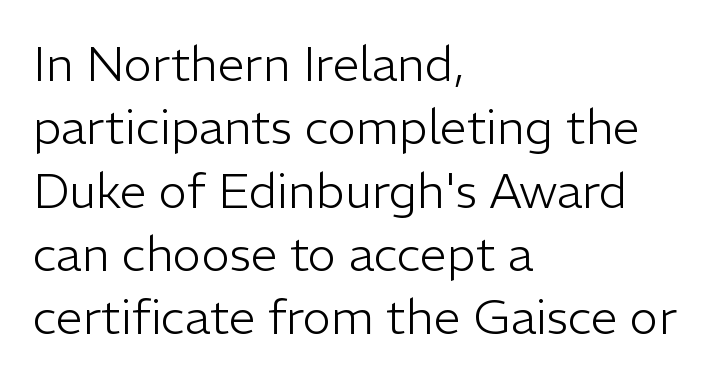
The image shows 48 px light sans-serif type, upright; set left-aligned, normal line spacing (1.32x), normal letter spacing, not underlined; low stroke contrast and a medium x-height.
